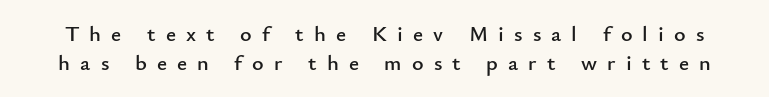
Q: Is the text italic (slanted)? A: No, it is upright.
Q: Is the text underlined? A: No.
Q: Is the spacing between letters normal or unusually wide? A: Unusually wide.
Q: Is the spacing between lines tight, normal or loose? A: Normal.
